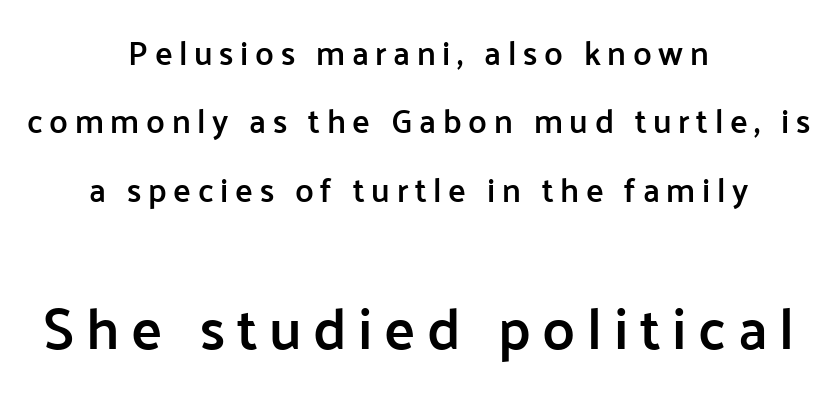
{"serif": "no", "italic": "no", "bold": "semi", "weight": "semibold", "width": "normal", "stroke_contrast": "low", "x_height": "medium", "monospaced": "no", "underline": "no", "align": "center", "line_spacing": "loose", "line_spacing_ratio": 2.07, "letter_spacing": "wide", "letter_spacing_em": 0.2, "larger_block": "second", "size_ratio": 1.76, "glyph_px": 58}
